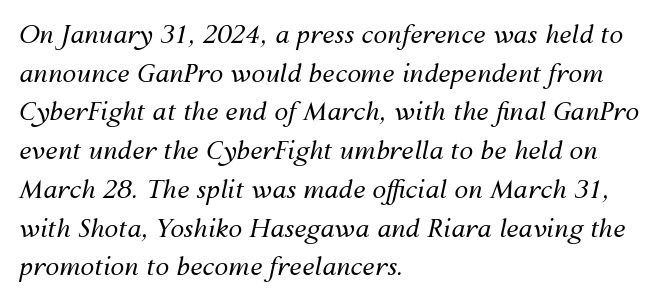
The image shows 25 px text type, italic (leaning right); set left-aligned, normal line spacing (1.55x), normal letter spacing, not underlined.
